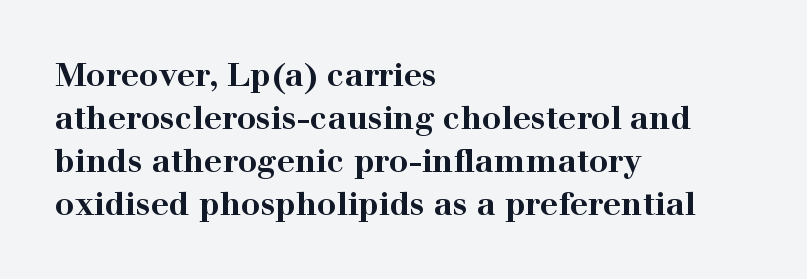
{"serif": "yes", "italic": "no", "bold": "yes", "weight": "bold", "width": "wide", "stroke_contrast": "high", "x_height": "medium", "monospaced": "no", "underline": "no", "align": "left", "line_spacing": "normal", "line_spacing_ratio": 1.34, "letter_spacing": "normal", "letter_spacing_em": 0.0, "glyph_px": 32}
